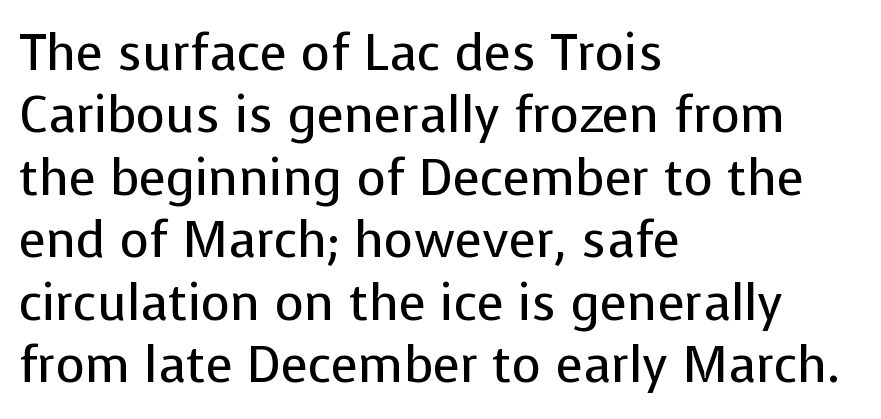
{"serif": "no", "italic": "no", "bold": "no", "weight": "regular", "width": "normal", "stroke_contrast": "low", "x_height": "medium", "monospaced": "no", "underline": "no", "align": "left", "line_spacing": "normal", "line_spacing_ratio": 1.25, "letter_spacing": "normal", "letter_spacing_em": 0.0, "glyph_px": 50}
